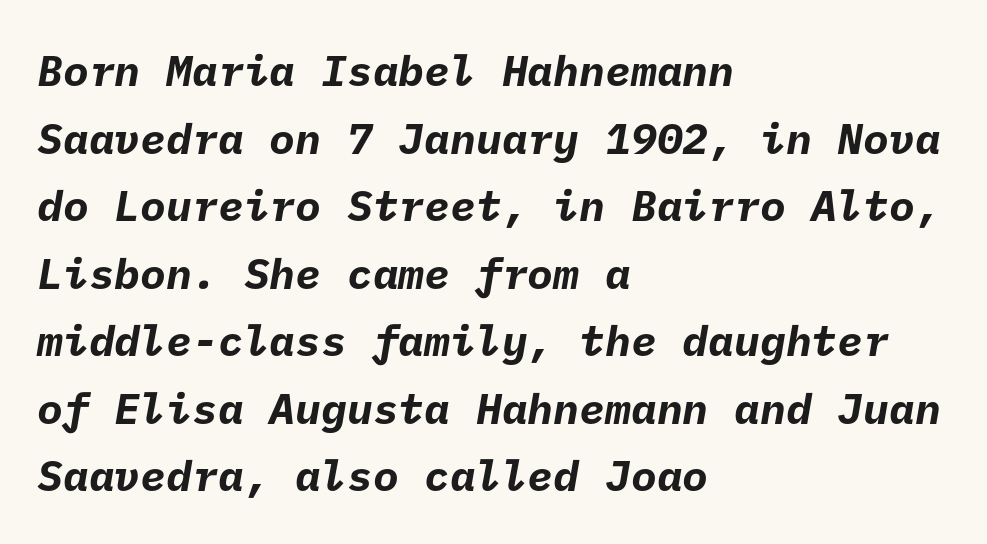
{"serif": "no", "bold": "yes", "weight": "bold", "width": "normal", "stroke_contrast": "low", "x_height": "medium", "underline": "no", "align": "left", "line_spacing": "normal", "line_spacing_ratio": 1.57, "letter_spacing": "normal", "letter_spacing_em": 0.0, "glyph_px": 43}
